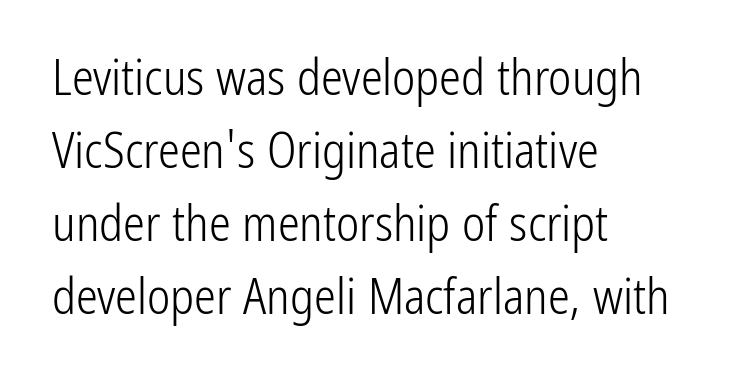
The image shows 49 px light, condensed sans-serif type, upright; set left-aligned, normal line spacing (1.49x), normal letter spacing, not underlined; low stroke contrast and a medium x-height.
